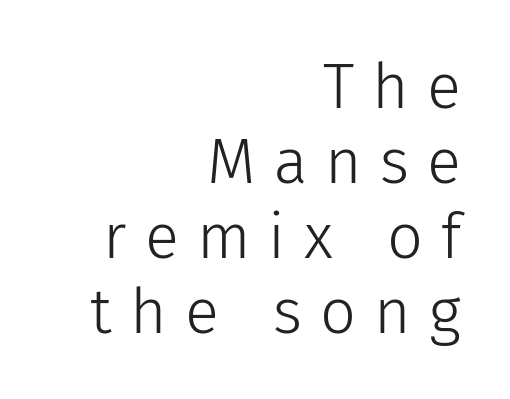
{"serif": "no", "italic": "no", "bold": "no", "weight": "light", "width": "normal", "stroke_contrast": "low", "x_height": "medium", "monospaced": "no", "underline": "no", "align": "right", "line_spacing_ratio": 1.19, "letter_spacing": "wide", "letter_spacing_em": 0.29, "glyph_px": 63}
